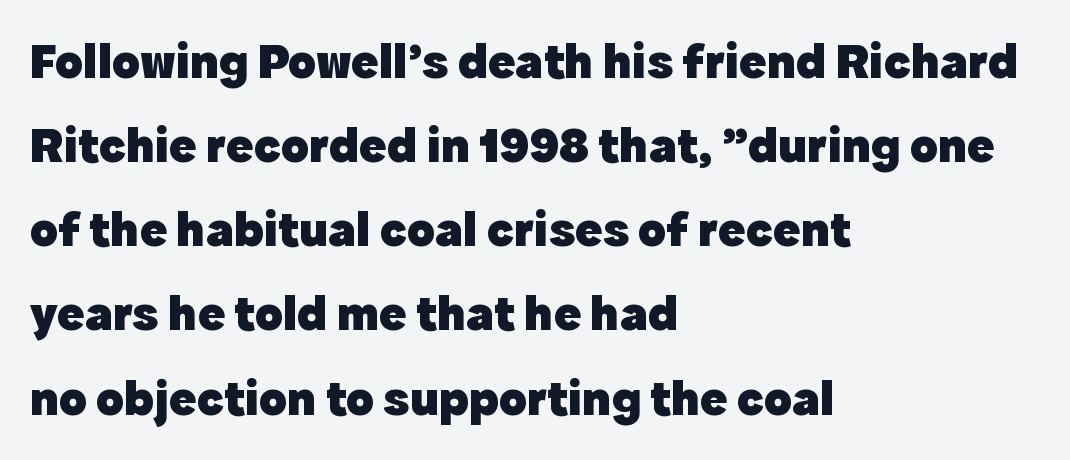
Q: Is the text bold? A: Yes.
Q: Is the text italic (slanted)? A: No, it is upright.
Q: Is the typeface a serif or a sans-serif typeface? A: Sans-serif.
Q: Is the text underlined? A: No.
Q: How is the paragraph aligned? A: Left-aligned.
Q: Is the spacing between letters normal or unusually wide? A: Normal.
Q: Is the spacing between lines tight, normal or loose? A: Normal.
Q: Width (condensed, normal, or wide)? A: Normal.
Q: x-height? A: Medium.
Q: Monospaced? A: No.
